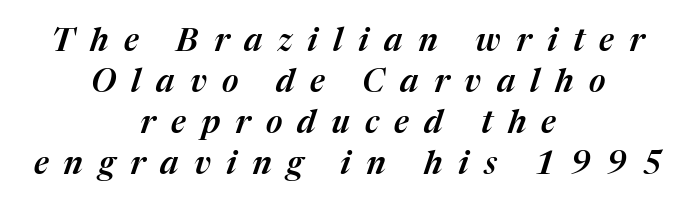
The image shows 32 px text type, italic (leaning right); set centered, normal line spacing (1.28x), unusually wide letter spacing (+0.48 em), not underlined; medium stroke contrast and a medium x-height.
